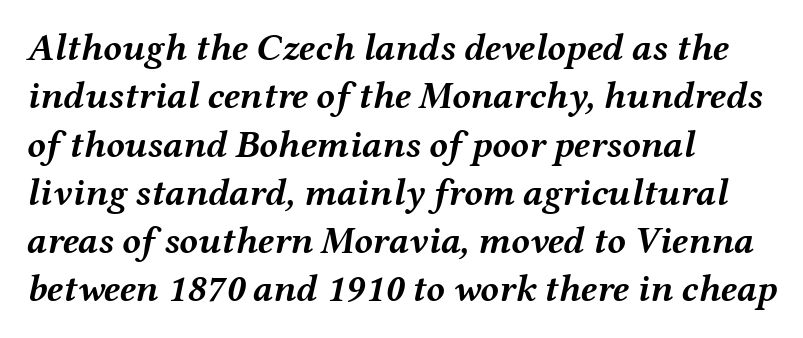
The image shows 38 px semibold, wide type, italic (leaning right); set left-aligned, normal line spacing (1.27x), normal letter spacing, not underlined; medium stroke contrast and a medium x-height.
